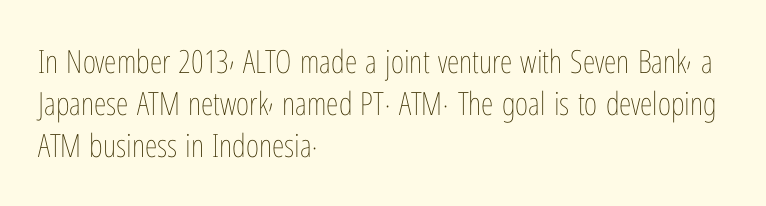
The image shows 32 px thin, condensed type, upright; set left-aligned, normal line spacing (1.32x), normal letter spacing, not underlined; low stroke contrast and a medium x-height.
